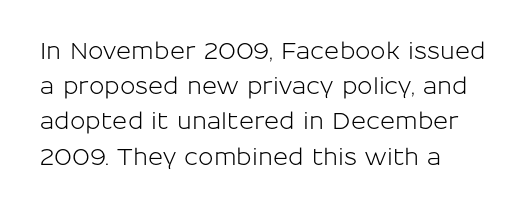
The designer left line spacing at the default. The face used here is rendered with its standard letterfit. The letters stand upright; this is a roman face. The rag falls on the right side of this text block. The words here are not underlined.
